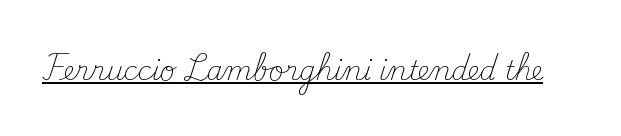
{"bold": "no", "underline": "yes", "letter_spacing": "normal", "letter_spacing_em": 0.0, "glyph_px": 26}
